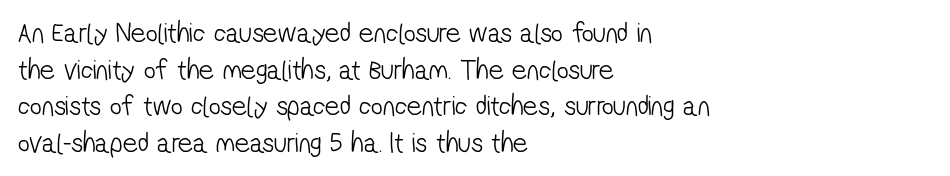
{"serif": "no", "bold": "no", "weight": "light", "width": "condensed", "stroke_contrast": "low", "x_height": "medium", "monospaced": "no", "underline": "no", "align": "left", "line_spacing": "normal", "line_spacing_ratio": 1.26, "letter_spacing": "normal", "letter_spacing_em": 0.0, "glyph_px": 29}
